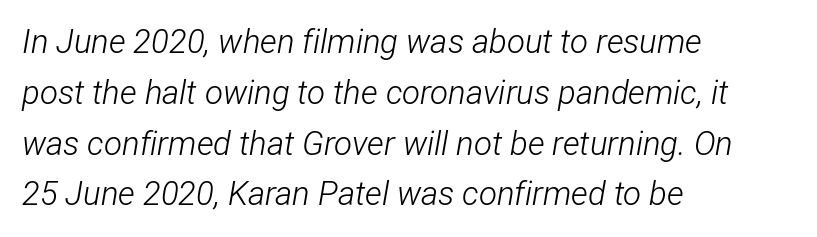
{"italic": "yes", "lean": "right", "slant_degrees": 12, "bold": "no", "weight": "light", "width": "condensed", "stroke_contrast": "low", "x_height": "medium", "monospaced": "no", "underline": "no", "align": "left", "line_spacing": "normal", "line_spacing_ratio": 1.54, "letter_spacing": "normal", "letter_spacing_em": 0.0, "glyph_px": 33}
